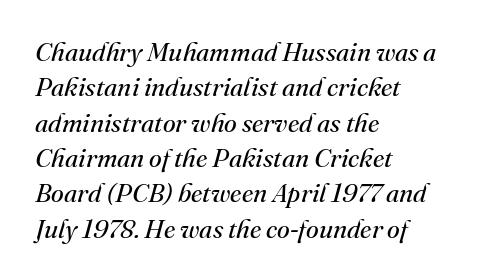
The image shows 26 px text type, italic (leaning right); set left-aligned, normal line spacing (1.36x), normal letter spacing, not underlined.
